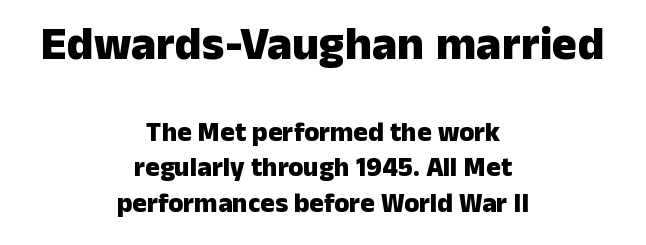
{"serif": "no", "italic": "no", "bold": "yes", "weight": "heavy", "width": "normal", "stroke_contrast": "low", "x_height": "medium", "monospaced": "no", "underline": "no", "align": "center", "line_spacing": "normal", "line_spacing_ratio": 1.32, "letter_spacing": "normal", "letter_spacing_em": 0.0, "larger_block": "first", "size_ratio": 1.74, "glyph_px": 47}
